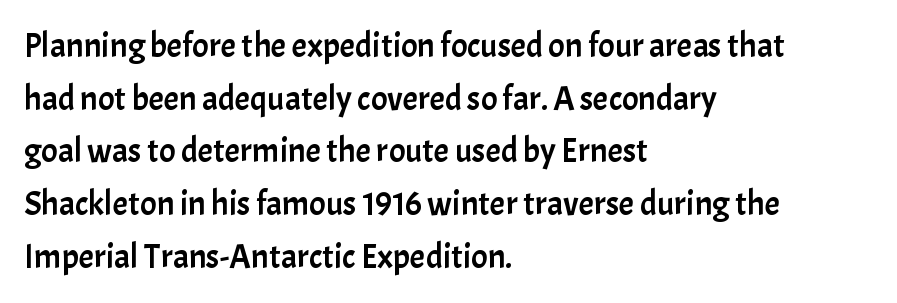
The image shows 34 px sans-serif type, upright; set left-aligned, normal line spacing (1.55x), normal letter spacing, not underlined; low stroke contrast and a medium x-height.
